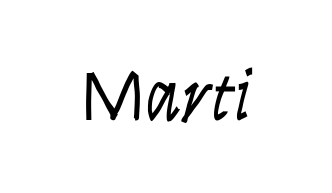
The image shows 72 px light, condensed sans-serif type; set normal letter spacing, not underlined; low stroke contrast and a large x-height.
